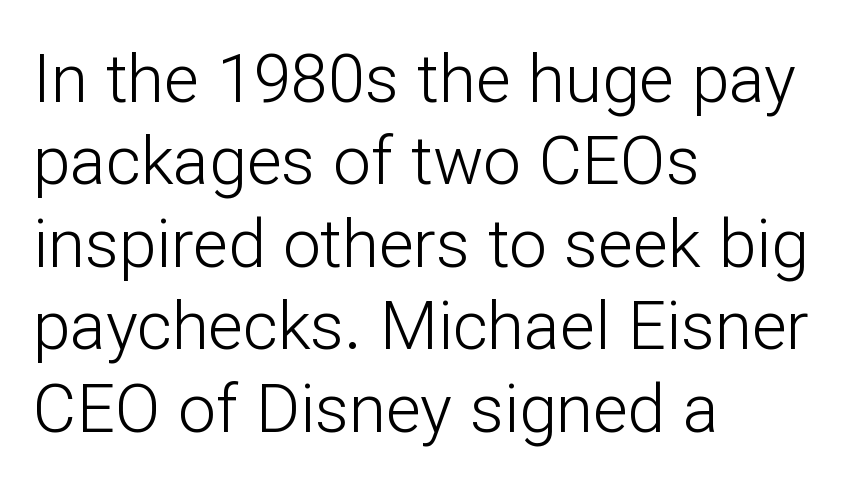
The image shows 67 px light sans-serif type, upright; set left-aligned, line spacing 1.23x, normal letter spacing, not underlined; low stroke contrast and a medium x-height.
